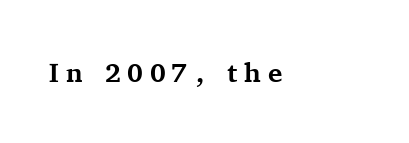
{"italic": "no", "bold": "yes", "underline": "no", "align": "left", "letter_spacing": "wide", "letter_spacing_em": 0.26, "glyph_px": 27}
